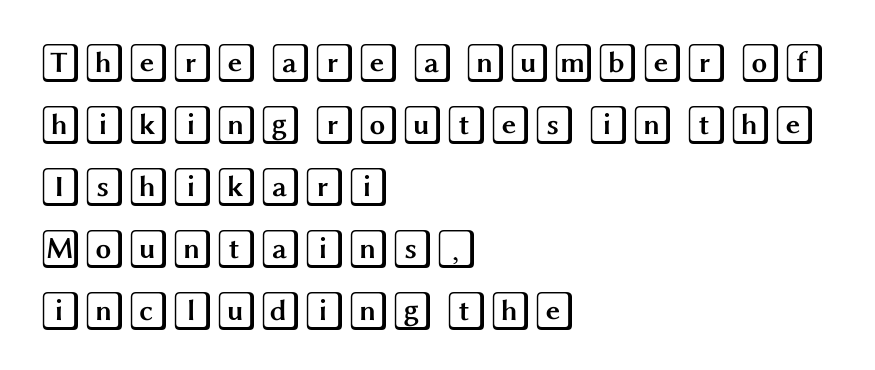
Nobody drew a line under any word here. Nobody touched the tracking dial on this one. Italic? Not at all — the glyphs are vertical. Casual observation: everything's shoved over to the left. A typesetter would call this leading conventional body-copy spacing.
